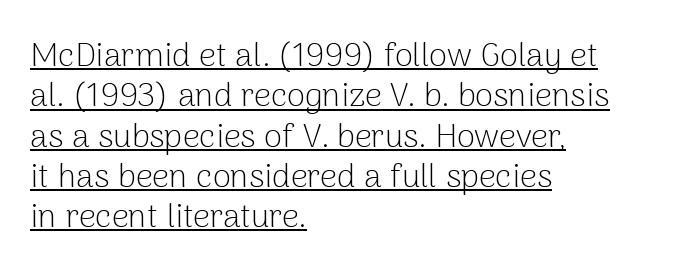
The image shows 33 px light sans-serif type, upright; set left-aligned, line spacing 1.22x, normal letter spacing, underlined; low stroke contrast and a medium x-height.
